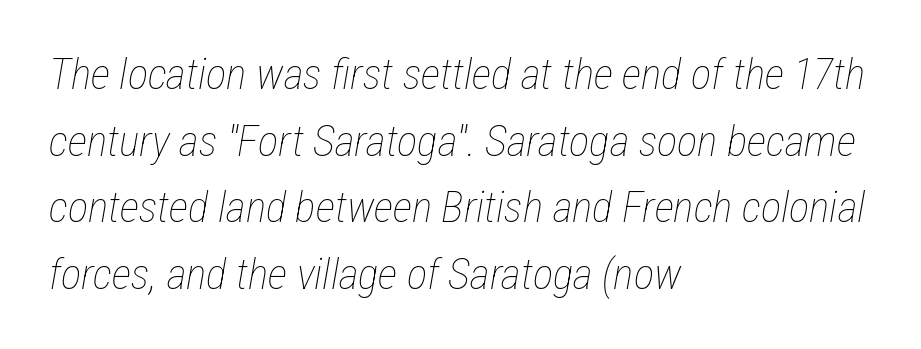
The rendering uses natural spacing where letterforms have individual widths. The weight tops out at a normal text grade. Reading down the column, the eye jumps a familiar distance to each next line. Nobody drew a line under any word here. Caption: multi-line text, flush left, ragged right.
